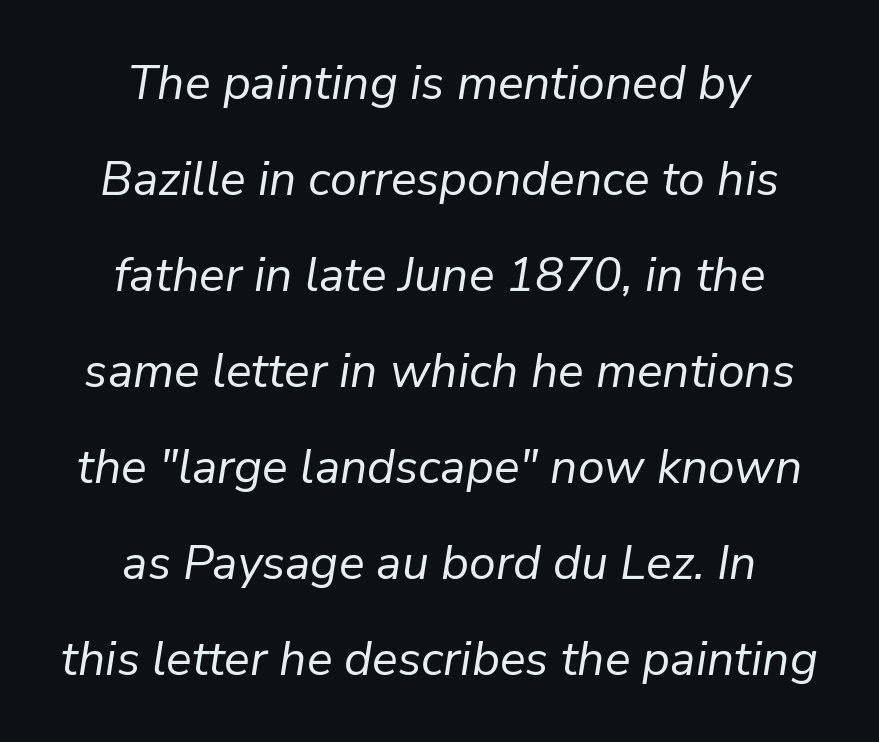
The image shows 48 px regular-weight type, italic (leaning right); set centered, loose line spacing (2.0x), normal letter spacing, not underlined; low stroke contrast and a medium x-height.
